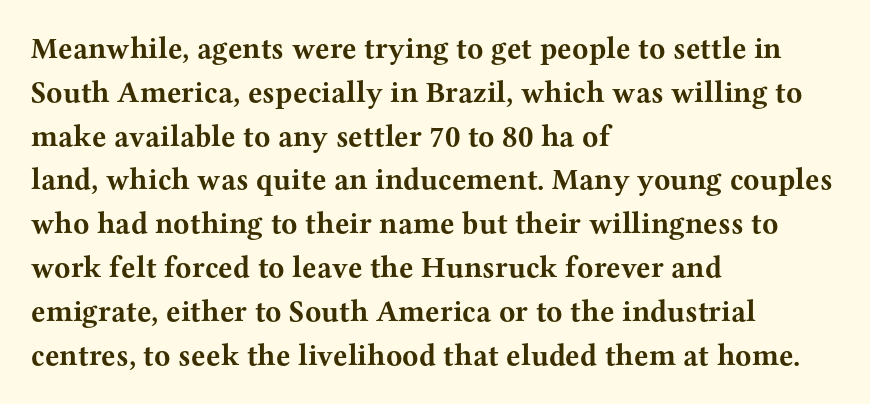
The characters look thick and weighty, a clear bold. Unlike italic type, these characters show no tilt at all. Proportional: the letters do not fall into vertical columns. One-word summary of the alignment: left. Nobody drew a line under any word here.
